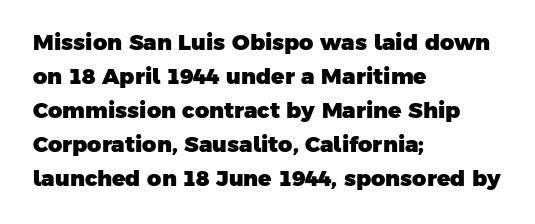
The baseline area is clear. This block has exactly the height ordinary leading produces. The rendering keeps characters at their native spacing. These lines stack with their left ends in a neat column. Students, this is bold: see how much ink each stroke carries.
